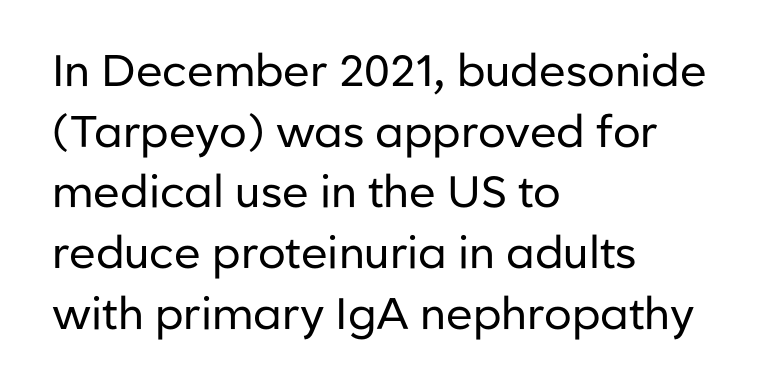
Weight: in the light-to-regular range. To sum up the face: it is a sans, with no serifs. This sample is left-justified, so line endings fall wherever the words run out. Letters rest on an invisible, unmarked baseline.
